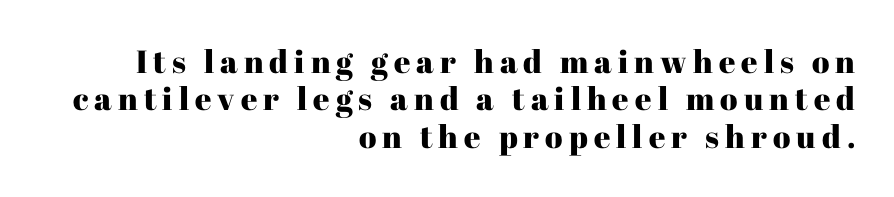
{"serif": "yes", "italic": "no", "width": "normal", "stroke_contrast": "high", "x_height": "medium", "monospaced": "no", "underline": "no", "align": "right", "line_spacing_ratio": 1.17, "glyph_px": 32}
